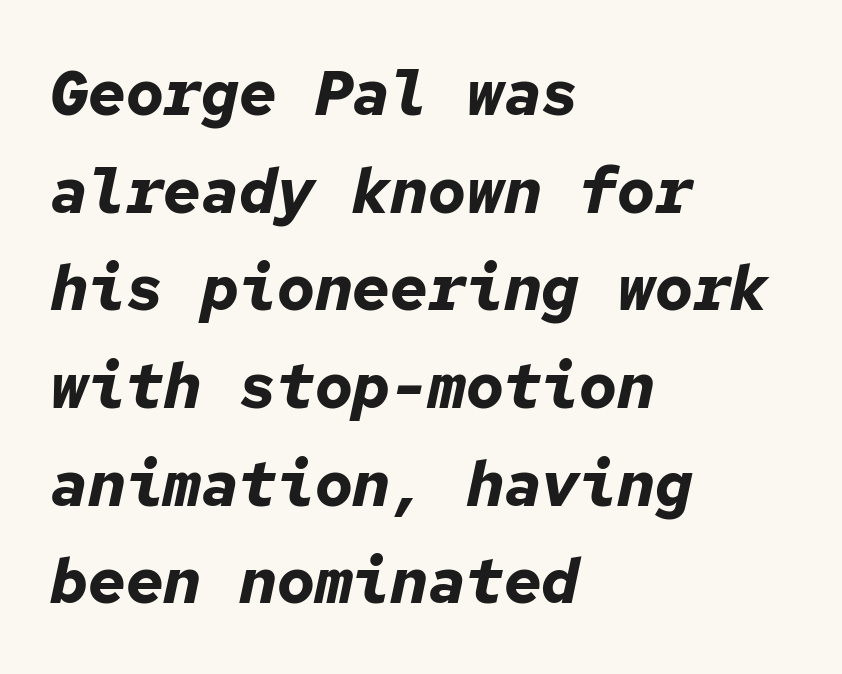
The leading is moderate, giving the passage an even texture. A clean baseline with only descenders dipping below it. In terms of posture, this sample is oblique. Every letter is thick-stroked: bold, no question.
